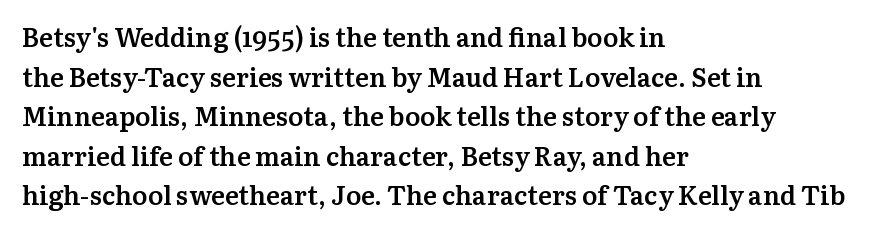
If you measured baseline to baseline, you'd find a middling distance. The typesetting leans somewhat heavy: a semibold. Which margin do the lines hug? The left one — the right edge is uneven. The font's upright variant was chosen for this text.
